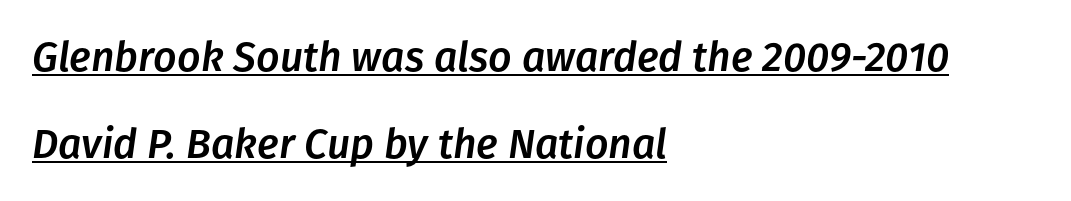
Q: Is the text italic (slanted)? A: Yes, it leans right by about 8 degrees.
Q: Is the text underlined? A: Yes.
Q: How is the paragraph aligned? A: Left-aligned.
Q: Is the spacing between letters normal or unusually wide? A: Normal.
Q: Is the spacing between lines tight, normal or loose? A: Loose.
Q: Width (condensed, normal, or wide)? A: Normal.
Q: Stroke contrast? A: Low.
Q: x-height? A: Medium.
Q: Monospaced? A: No.
